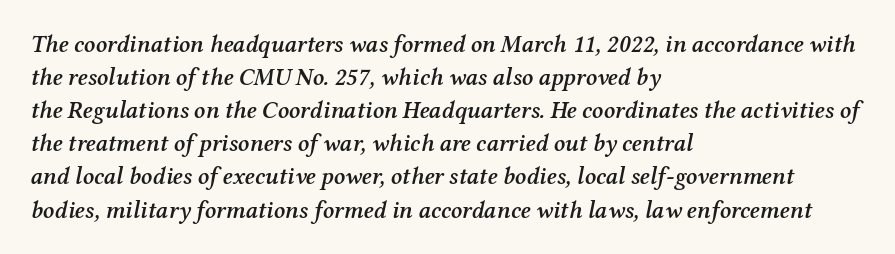
Q: Is the text bold? A: Semi-bold.
Q: Is the text italic (slanted)? A: Yes, it leans right by about 12 degrees.
Q: Is the text underlined? A: No.
Q: How is the paragraph aligned? A: Left-aligned.
Q: Is the spacing between letters normal or unusually wide? A: Normal.
Q: Is the spacing between lines tight, normal or loose? A: Normal.
